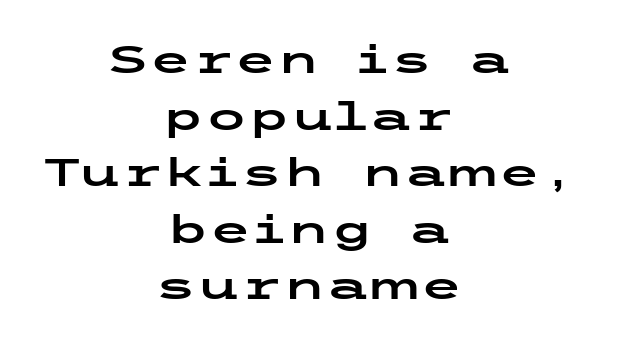
Q: Is the text italic (slanted)? A: No, it is upright.
Q: Is the typeface a serif or a sans-serif typeface? A: Sans-serif.
Q: Is the text underlined? A: No.
Q: How is the paragraph aligned? A: Centered.
Q: Is the spacing between letters normal or unusually wide? A: Normal.
Q: Is the spacing between lines tight, normal or loose? A: Normal.
Q: Width (condensed, normal, or wide)? A: Wide.
Q: Stroke contrast? A: Low.
Q: x-height? A: Medium.
